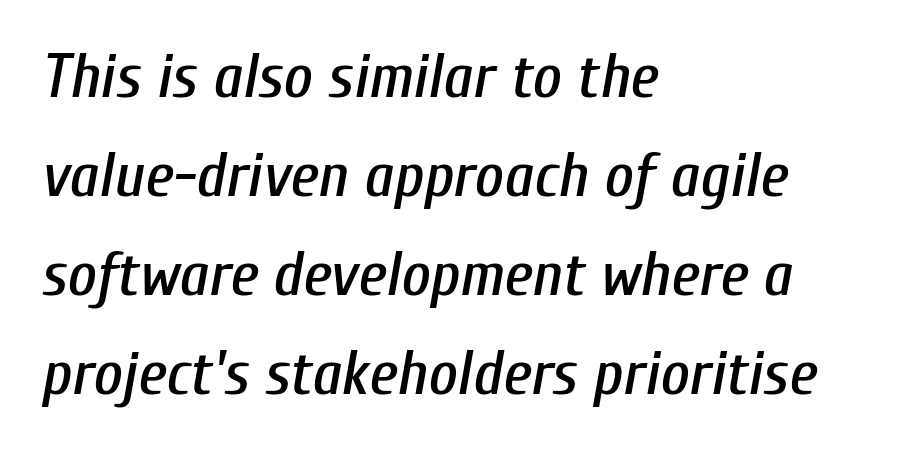
{"italic": "yes", "lean": "right", "slant_degrees": 10, "width": "condensed", "stroke_contrast": "low", "x_height": "medium", "monospaced": "no", "underline": "no", "align": "left", "line_spacing": "normal", "line_spacing_ratio": 1.57, "letter_spacing": "normal", "letter_spacing_em": 0.0, "glyph_px": 63}
